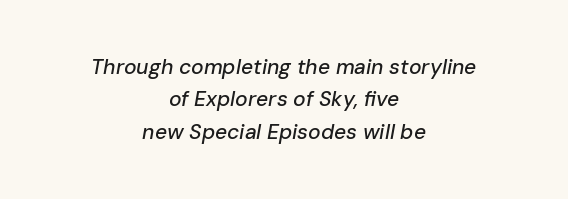
These lines are centered, leaving both edges ragged. The face used here has a pronounced slope to its letters. There is no visible air inserted between adjacent glyphs. The vertical gap from one line to the next is medium.
